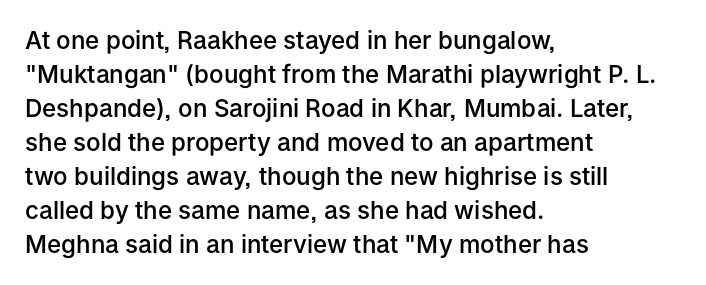
Q: Is the text bold? A: Semi-bold.
Q: Is the text italic (slanted)? A: No, it is upright.
Q: Is the text underlined? A: No.
Q: How is the paragraph aligned? A: Left-aligned.
Q: Is the spacing between letters normal or unusually wide? A: Normal.
Q: Is the spacing between lines tight, normal or loose? A: Normal.
